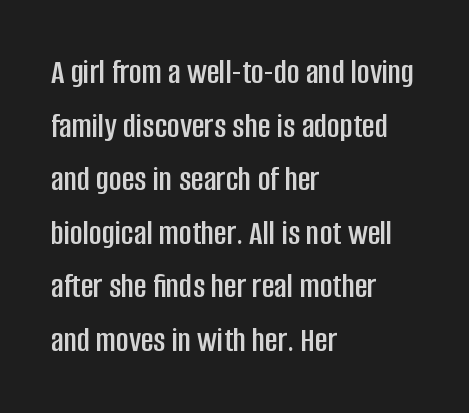
The image shows 35 px condensed sans-serif type, upright; set left-aligned, normal line spacing (1.53x), normal letter spacing, not underlined; low stroke contrast and a large x-height.
